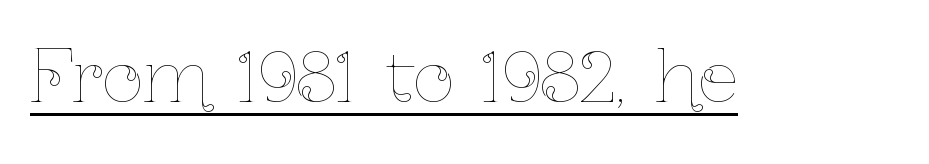
{"italic": "no", "bold": "no", "weight": "thin", "width": "condensed", "stroke_contrast": "low", "x_height": "medium", "monospaced": "no", "underline": "yes", "letter_spacing": "normal", "letter_spacing_em": 0.0, "glyph_px": 71}
